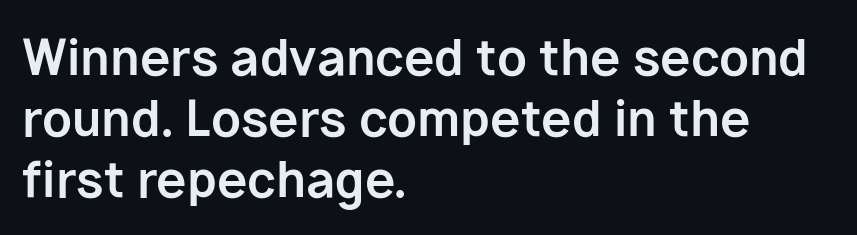
Q: Is the text bold? A: Yes.
Q: Is the text italic (slanted)? A: No, it is upright.
Q: Is the typeface a serif or a sans-serif typeface? A: Sans-serif.
Q: Is the text underlined? A: No.
Q: How is the paragraph aligned? A: Left-aligned.
Q: Is the spacing between letters normal or unusually wide? A: Normal.
Q: Width (condensed, normal, or wide)? A: Normal.
Q: Stroke contrast? A: Low.
Q: x-height? A: Medium.
Q: Monospaced? A: No.
